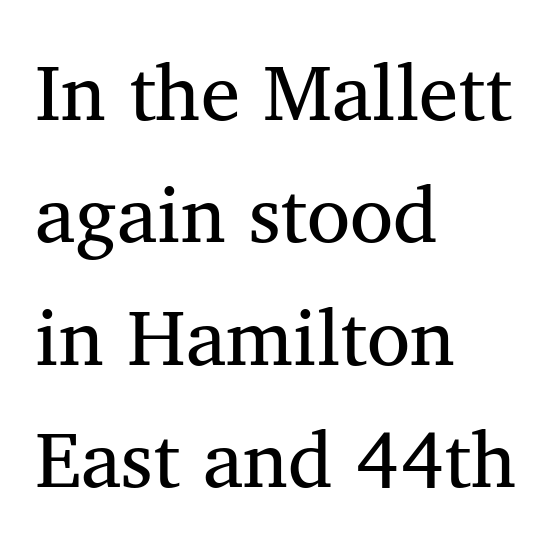
{"serif": "yes", "italic": "no", "bold": "no", "weight": "regular", "width": "normal", "stroke_contrast": "medium", "x_height": "medium", "monospaced": "no", "underline": "no", "align": "left", "line_spacing": "normal", "line_spacing_ratio": 1.55, "letter_spacing": "normal", "letter_spacing_em": 0.0, "glyph_px": 79}
